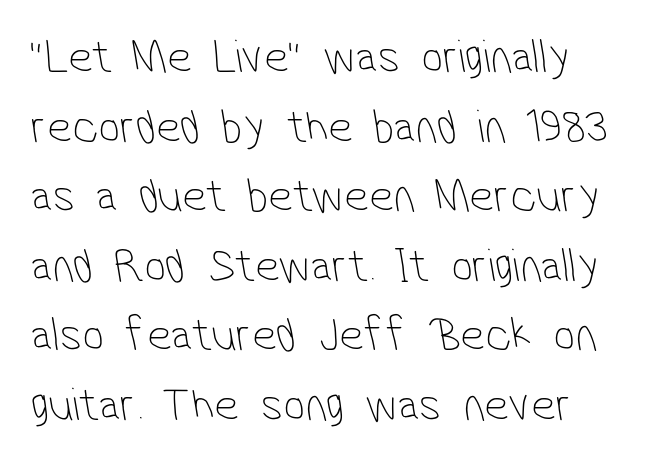
Q: Is the text bold? A: No.
Q: Is the typeface a serif or a sans-serif typeface? A: Sans-serif.
Q: Is the text underlined? A: No.
Q: How is the paragraph aligned? A: Left-aligned.
Q: Is the spacing between letters normal or unusually wide? A: Normal.
Q: Is the spacing between lines tight, normal or loose? A: Normal.
Q: Width (condensed, normal, or wide)? A: Condensed.
Q: Stroke contrast? A: Low.
Q: x-height? A: Medium.
Q: Monospaced? A: No.
